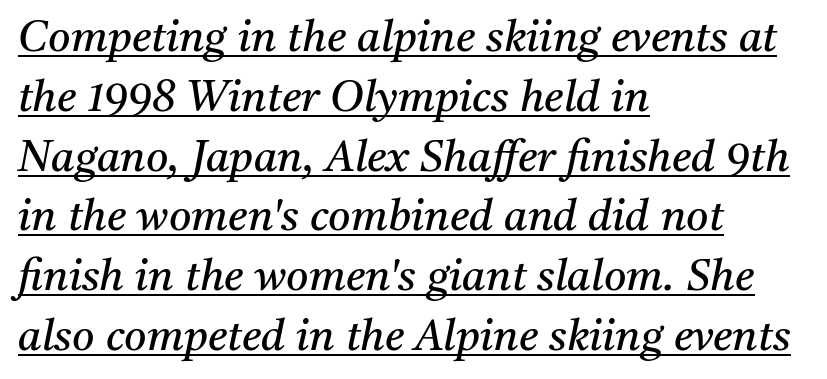
The image shows 43 px regular-weight serif type, italic (leaning right); set left-aligned, normal line spacing (1.39x), normal letter spacing, underlined; medium stroke contrast and a medium x-height.
